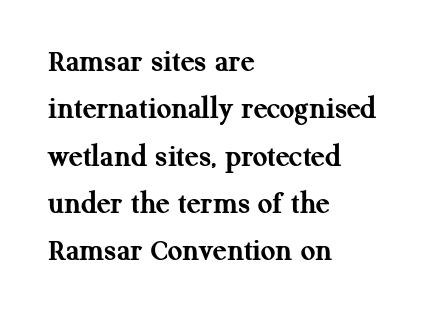
Unlike italic type, these characters show no tilt at all. The designer left line spacing at the default. Honestly, the letter spacing is just normal — you wouldn't notice it. Underline: absent.
